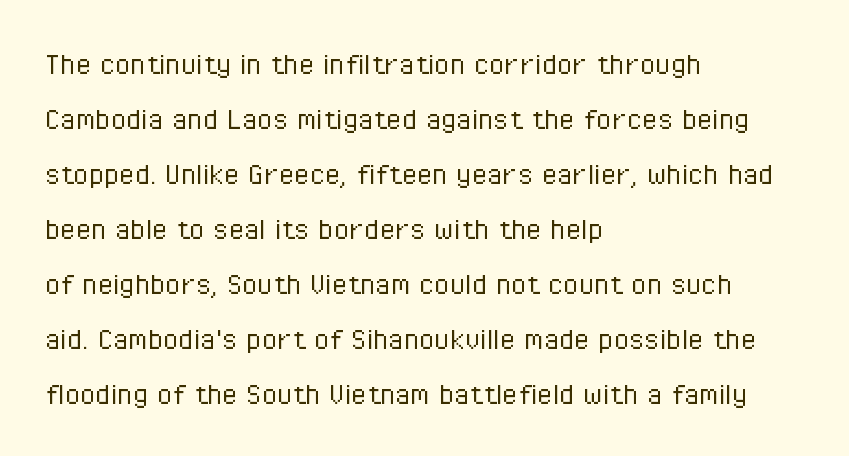
The image shows 35 px light, condensed sans-serif type, upright; set left-aligned, normal line spacing (1.57x), normal letter spacing, not underlined; low stroke contrast and a medium x-height.
